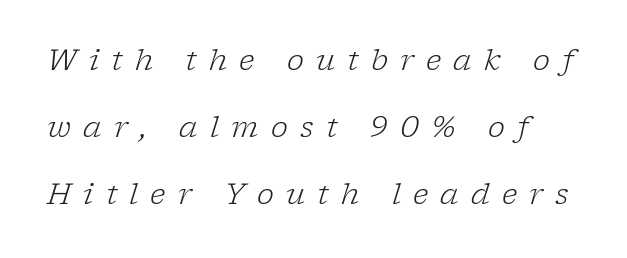
{"serif": "yes", "italic": "yes", "lean": "right", "slant_degrees": 17, "bold": "no", "weight": "light", "width": "normal", "stroke_contrast": "low", "x_height": "medium", "monospaced": "no", "underline": "no", "line_spacing": "loose", "line_spacing_ratio": 2.31, "letter_spacing": "wide", "letter_spacing_em": 0.42, "glyph_px": 29}
